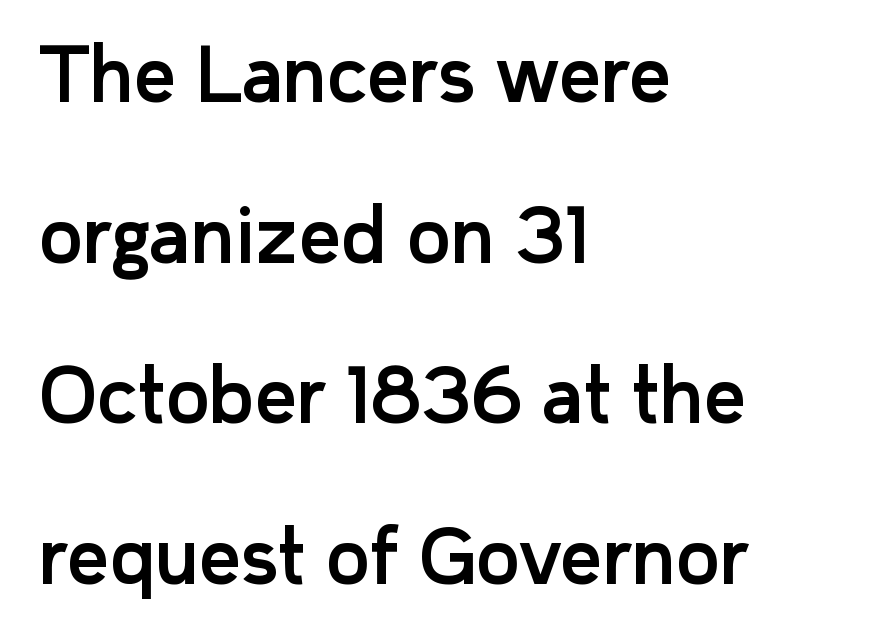
The image shows 74 px sans-serif type, upright; set left-aligned, loose line spacing (2.17x), normal letter spacing, not underlined; low stroke contrast and a medium x-height.
